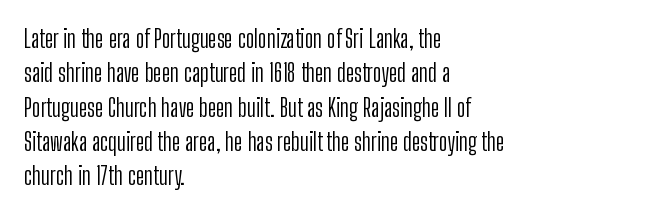
{"italic": "no", "bold": "no", "underline": "no", "align": "left", "line_spacing": "normal", "line_spacing_ratio": 1.43, "letter_spacing": "normal", "letter_spacing_em": 0.0, "glyph_px": 24}
